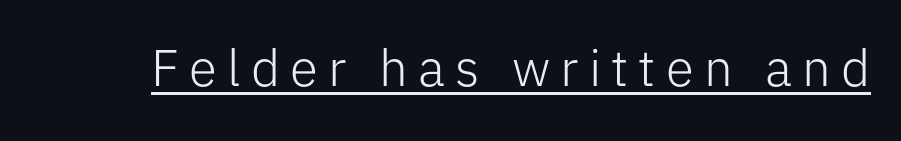
The image shows 51 px light sans-serif type, upright; set unusually wide letter spacing (+0.2 em), underlined; low stroke contrast and a medium x-height.
